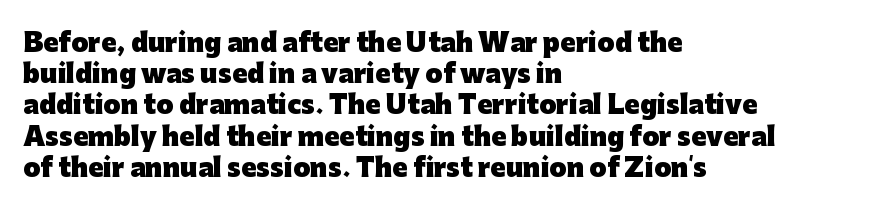
Caption: standard tracking, unaltered. Weight: bold. Line beginnings align vertically; line endings do not. The type sits square on the baseline with zero lean.
